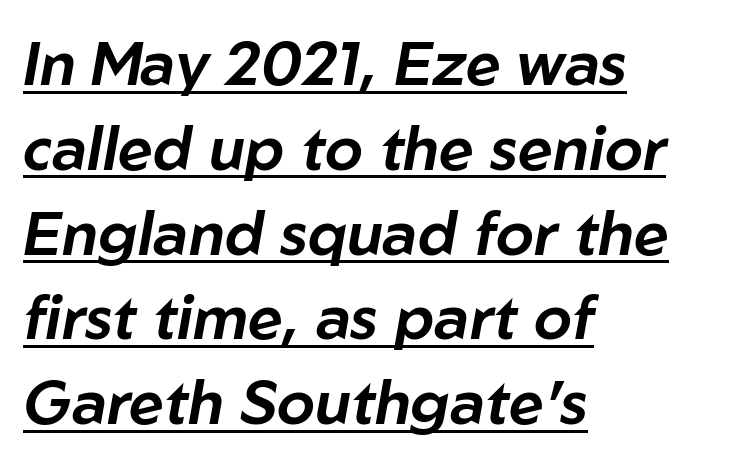
The rendering uses natural spacing where letterforms have individual widths. The glyphs are accompanied by a horizontal stroke just below them. These lines stack with their left ends in a neat column. Vertical spacing — default.
